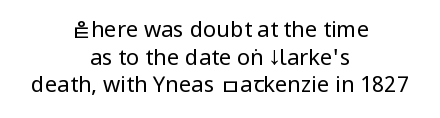
Q: Is the text bold? A: No.
Q: Is the text italic (slanted)? A: No, it is upright.
Q: Is the text underlined? A: No.
Q: How is the paragraph aligned? A: Centered.
Q: Is the spacing between letters normal or unusually wide? A: Normal.
Q: Is the spacing between lines tight, normal or loose? A: Normal.
